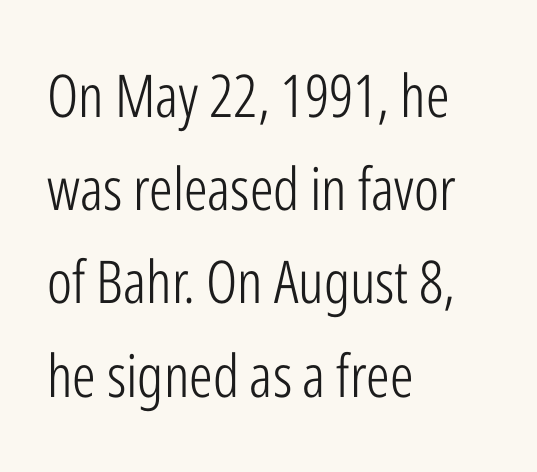
Q: Is the text bold? A: No.
Q: Is the text italic (slanted)? A: No, it is upright.
Q: Is the typeface a serif or a sans-serif typeface? A: Sans-serif.
Q: Is the text underlined? A: No.
Q: How is the paragraph aligned? A: Left-aligned.
Q: Is the spacing between letters normal or unusually wide? A: Normal.
Q: Is the spacing between lines tight, normal or loose? A: Normal.
Q: Width (condensed, normal, or wide)? A: Condensed.
Q: Stroke contrast? A: Low.
Q: x-height? A: Medium.
Q: Monospaced? A: No.
